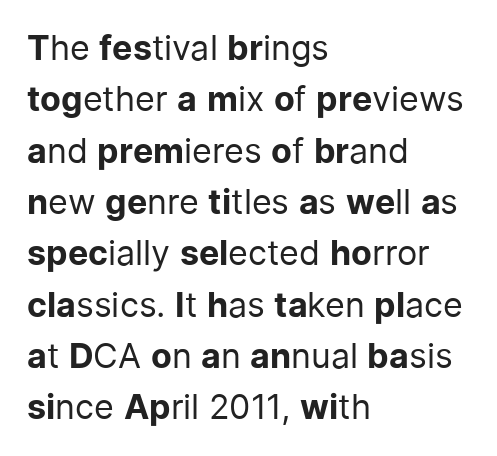
Q: Is the text bold? A: No.
Q: Is the text italic (slanted)? A: No, it is upright.
Q: Is the typeface a serif or a sans-serif typeface? A: Sans-serif.
Q: Is the text underlined? A: No.
Q: How is the paragraph aligned? A: Left-aligned.
Q: Is the spacing between letters normal or unusually wide? A: Normal.
Q: Is the spacing between lines tight, normal or loose? A: Normal.
Q: Width (condensed, normal, or wide)? A: Normal.
Q: Stroke contrast? A: Low.
Q: x-height? A: Medium.
Q: Monospaced? A: No.
